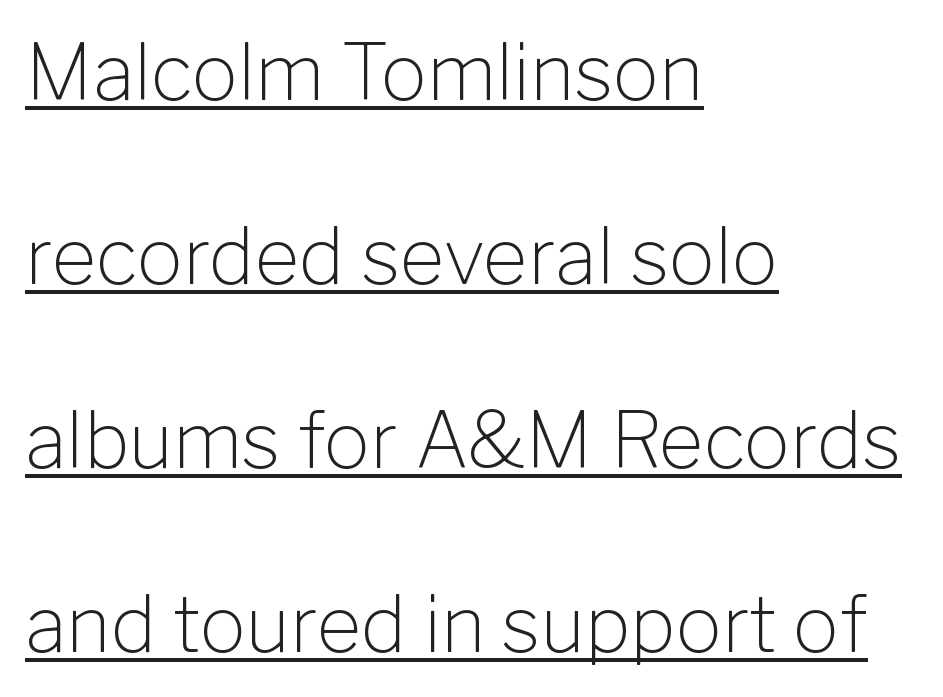
Q: Is the text bold? A: No.
Q: Is the text italic (slanted)? A: No, it is upright.
Q: Is the typeface a serif or a sans-serif typeface? A: Sans-serif.
Q: Is the text underlined? A: Yes.
Q: How is the paragraph aligned? A: Left-aligned.
Q: Is the spacing between letters normal or unusually wide? A: Normal.
Q: Is the spacing between lines tight, normal or loose? A: Loose.
Q: Width (condensed, normal, or wide)? A: Normal.
Q: Stroke contrast? A: Low.
Q: x-height? A: Medium.
Q: Monospaced? A: No.
